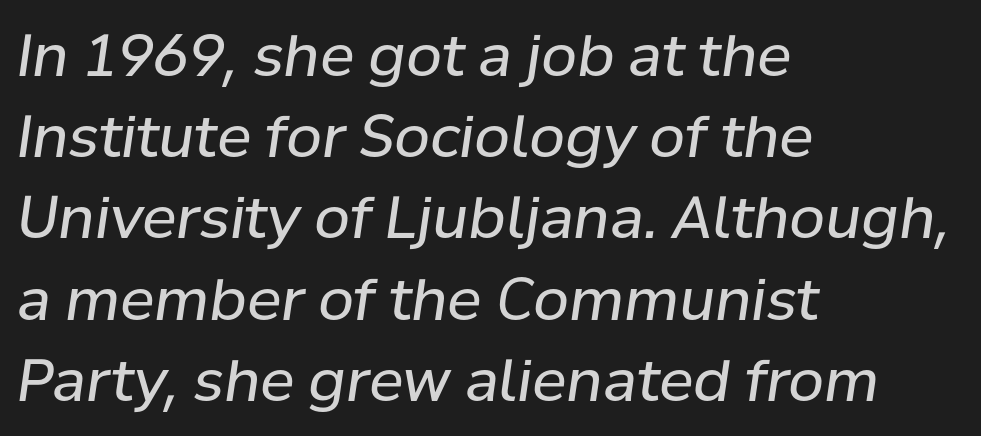
The image shows 58 px regular-weight type, italic (leaning right); set left-aligned, normal line spacing (1.4x), normal letter spacing, not underlined; low stroke contrast and a medium x-height.
